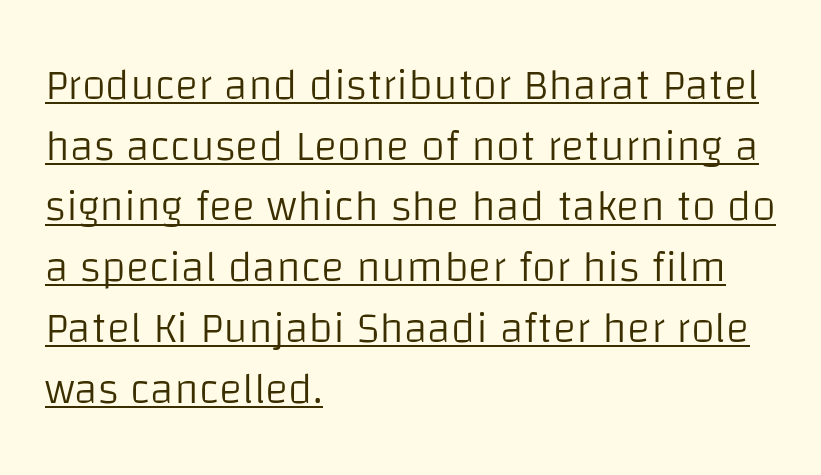
{"serif": "no", "italic": "no", "bold": "no", "weight": "light", "width": "normal", "stroke_contrast": "low", "x_height": "large", "monospaced": "no", "underline": "yes", "align": "left", "line_spacing": "normal", "line_spacing_ratio": 1.38, "letter_spacing": "normal", "letter_spacing_em": 0.0, "glyph_px": 44}
